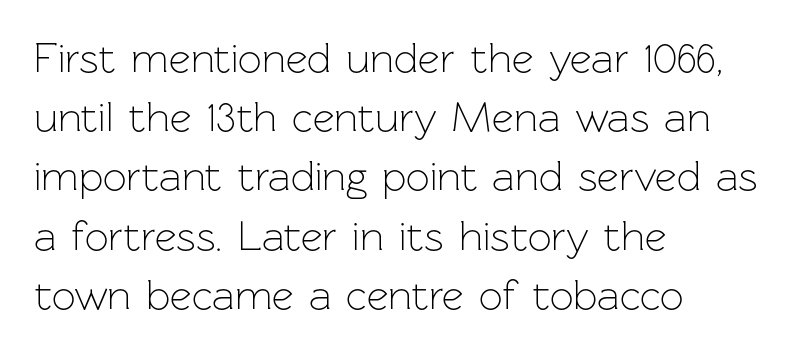
These lines are composed in type without serifs. Bare-footed words on every line. This sample has the flowing, uneven cadence of proportional lettering. The passage shown is not bold in any degree. No extra tracking has been applied to these lines. The text block is weighted toward the left margin, trailing off unevenly rightward.
